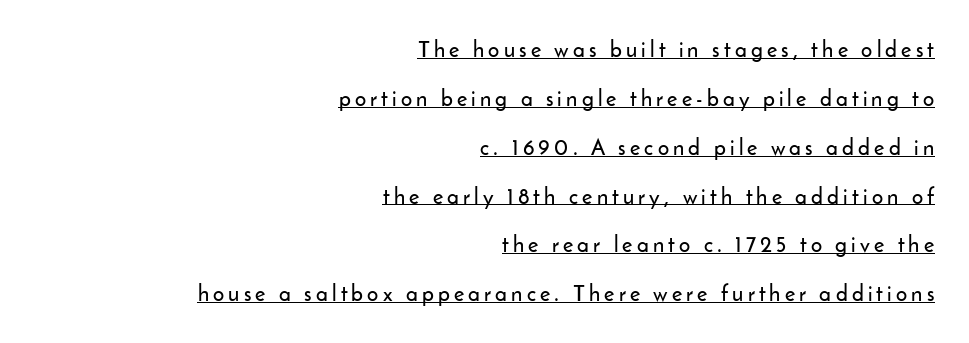
The image shows 22 px text type, upright; set right-aligned, loose line spacing (2.22x), underlined.
